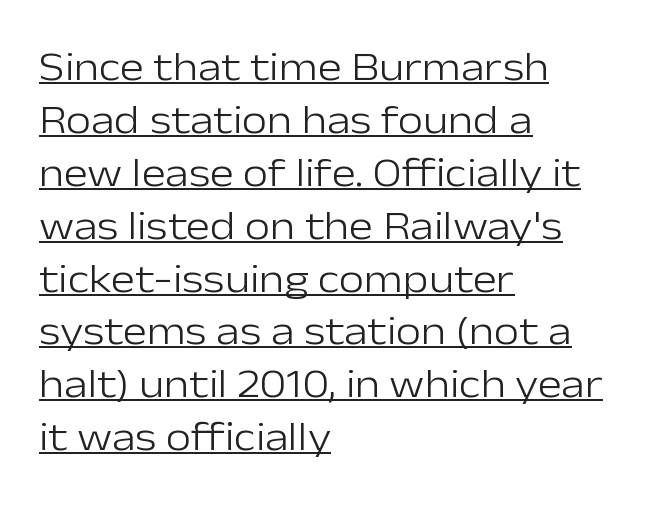
{"serif": "no", "italic": "no", "bold": "no", "weight": "light", "width": "normal", "stroke_contrast": "low", "x_height": "medium", "monospaced": "no", "underline": "yes", "align": "left", "line_spacing": "normal", "line_spacing_ratio": 1.29, "letter_spacing": "normal", "letter_spacing_em": 0.0, "glyph_px": 41}
